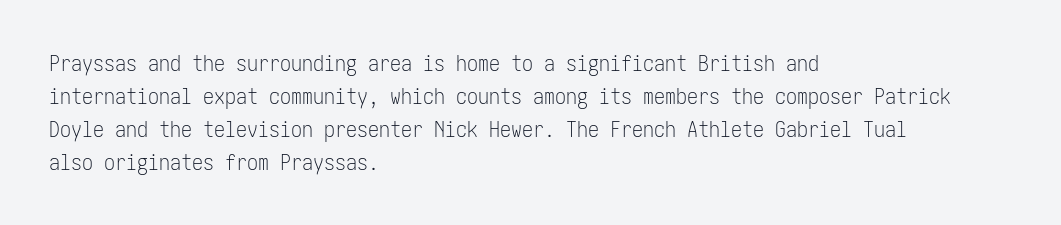
Q: Is the text bold? A: No.
Q: Is the text italic (slanted)? A: No, it is upright.
Q: Is the text underlined? A: No.
Q: How is the paragraph aligned? A: Left-aligned.
Q: Is the spacing between letters normal or unusually wide? A: Normal.
Q: Is the spacing between lines tight, normal or loose? A: Normal.
